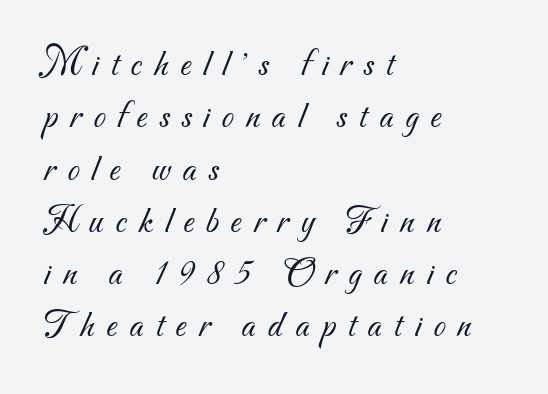
{"serif": "no", "bold": "no", "weight": "light", "width": "normal", "stroke_contrast": "medium", "x_height": "small", "monospaced": "no", "underline": "no", "align": "left", "line_spacing": "normal", "line_spacing_ratio": 1.34, "letter_spacing": "wide", "letter_spacing_em": 0.31, "glyph_px": 39}
